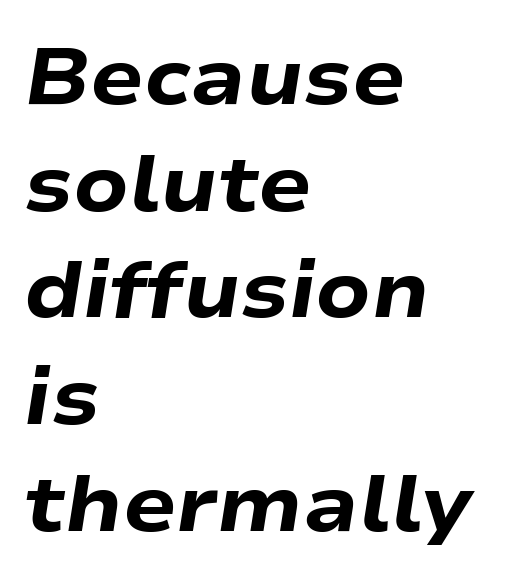
Q: Is the text bold? A: Yes.
Q: Is the text italic (slanted)? A: Yes, it leans right by about 9 degrees.
Q: Is the text underlined? A: No.
Q: How is the paragraph aligned? A: Left-aligned.
Q: Is the spacing between letters normal or unusually wide? A: Normal.
Q: Is the spacing between lines tight, normal or loose? A: Normal.
Q: Width (condensed, normal, or wide)? A: Wide.
Q: Stroke contrast? A: Low.
Q: x-height? A: Medium.
Q: Monospaced? A: No.
